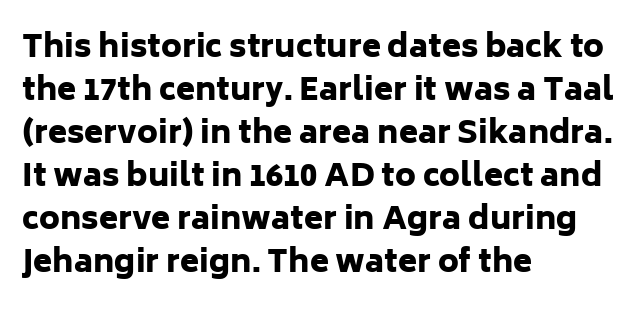
Q: Is the text bold? A: Yes.
Q: Is the text italic (slanted)? A: No, it is upright.
Q: Is the typeface a serif or a sans-serif typeface? A: Sans-serif.
Q: Is the text underlined? A: No.
Q: How is the paragraph aligned? A: Left-aligned.
Q: Is the spacing between letters normal or unusually wide? A: Normal.
Q: Is the spacing between lines tight, normal or loose? A: Normal.
Q: Width (condensed, normal, or wide)? A: Normal.
Q: Stroke contrast? A: Low.
Q: x-height? A: Medium.
Q: Monospaced? A: No.
